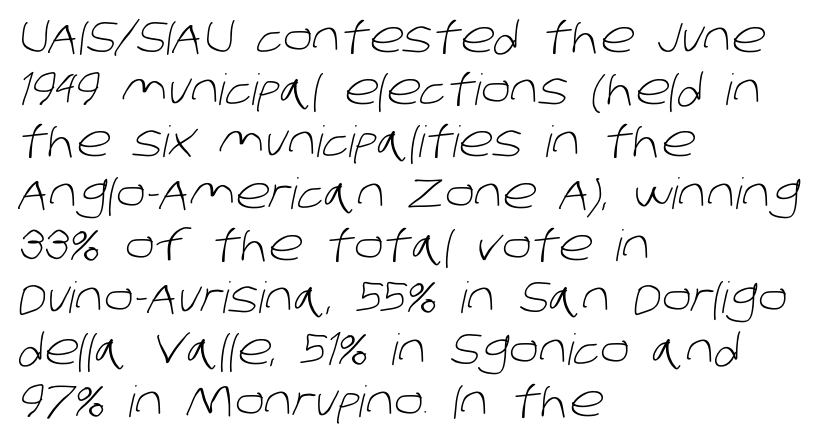
{"serif": "no", "bold": "no", "weight": "light", "width": "normal", "stroke_contrast": "low", "x_height": "large", "monospaced": "no", "underline": "no", "align": "left", "line_spacing_ratio": 1.21, "letter_spacing": "normal", "letter_spacing_em": 0.0, "glyph_px": 43}
